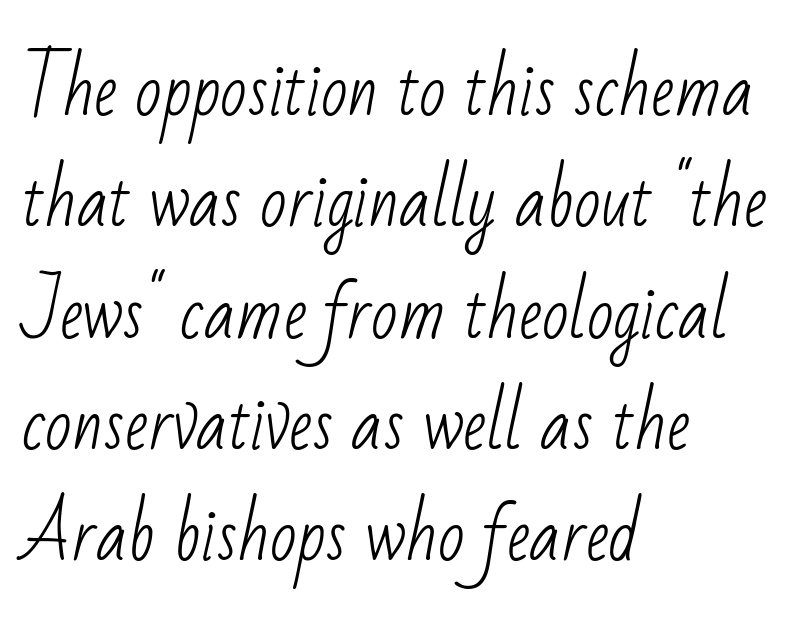
Q: Is the text bold? A: No.
Q: Is the typeface a serif or a sans-serif typeface? A: Sans-serif.
Q: Is the text underlined? A: No.
Q: How is the paragraph aligned? A: Left-aligned.
Q: Is the spacing between letters normal or unusually wide? A: Normal.
Q: Is the spacing between lines tight, normal or loose? A: Normal.
Q: Width (condensed, normal, or wide)? A: Condensed.
Q: Stroke contrast? A: Low.
Q: x-height? A: Small.
Q: Monospaced? A: No.
